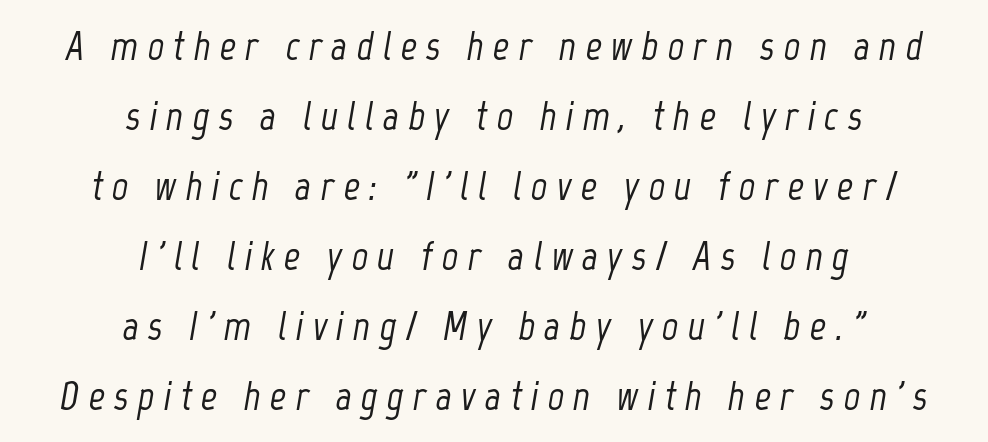
{"italic": "yes", "lean": "right", "slant_degrees": 12, "width": "condensed", "stroke_contrast": "low", "x_height": "medium", "monospaced": "no", "underline": "no", "align": "center", "line_spacing_ratio": 1.75, "letter_spacing": "wide", "letter_spacing_em": 0.23, "glyph_px": 40}
